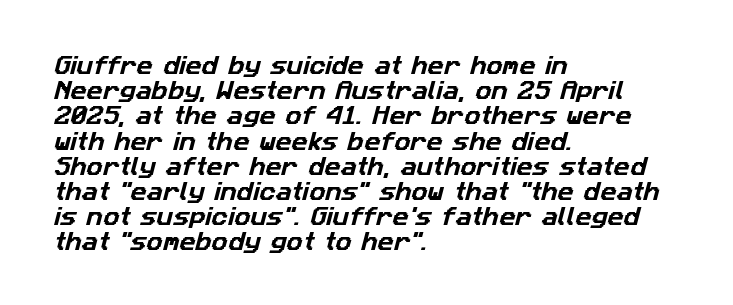
The image shows 20 px text type; set left-aligned, normal line spacing (1.26x), normal letter spacing, not underlined.
